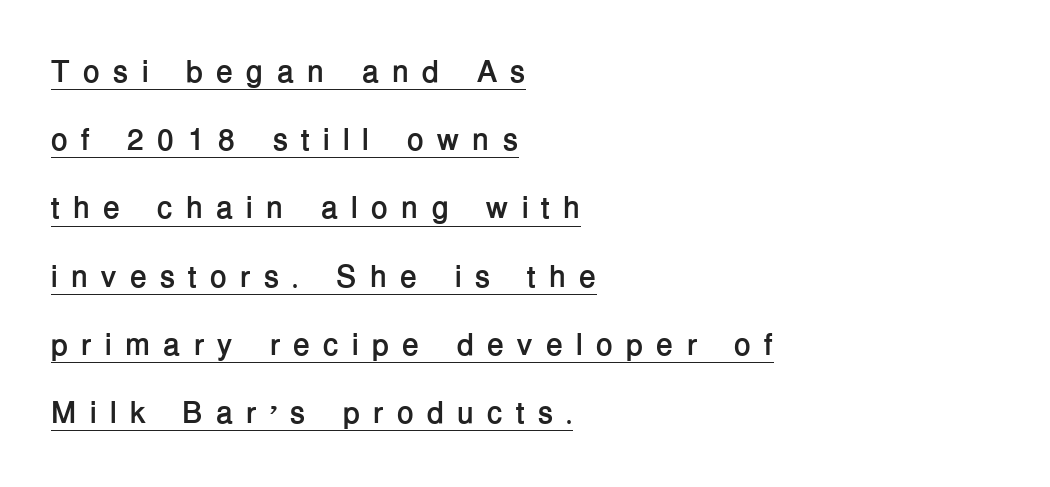
Q: Is the text bold? A: Yes.
Q: Is the text italic (slanted)? A: No, it is upright.
Q: Is the typeface a serif or a sans-serif typeface? A: Sans-serif.
Q: Is the text underlined? A: Yes.
Q: How is the paragraph aligned? A: Left-aligned.
Q: Is the spacing between letters normal or unusually wide? A: Unusually wide.
Q: Is the spacing between lines tight, normal or loose? A: Loose.
Q: Width (condensed, normal, or wide)? A: Normal.
Q: Stroke contrast? A: Low.
Q: x-height? A: Medium.
Q: Monospaced? A: No.
